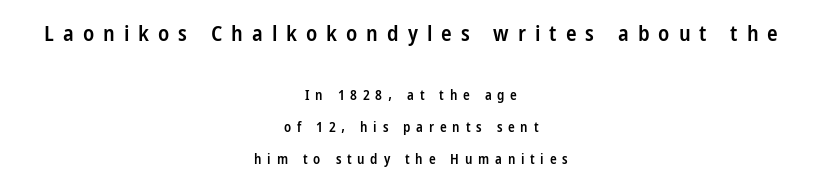
Q: Is the text bold? A: Semi-bold.
Q: Is the text italic (slanted)? A: No, it is upright.
Q: Is the text underlined? A: No.
Q: How is the paragraph aligned? A: Centered.
Q: Is the spacing between letters normal or unusually wide? A: Unusually wide.
Q: Is the spacing between lines tight, normal or loose? A: Loose.
Q: Which block of text is set in a larger size, the first (top) or the second (bottom)? A: The first (top) one.
